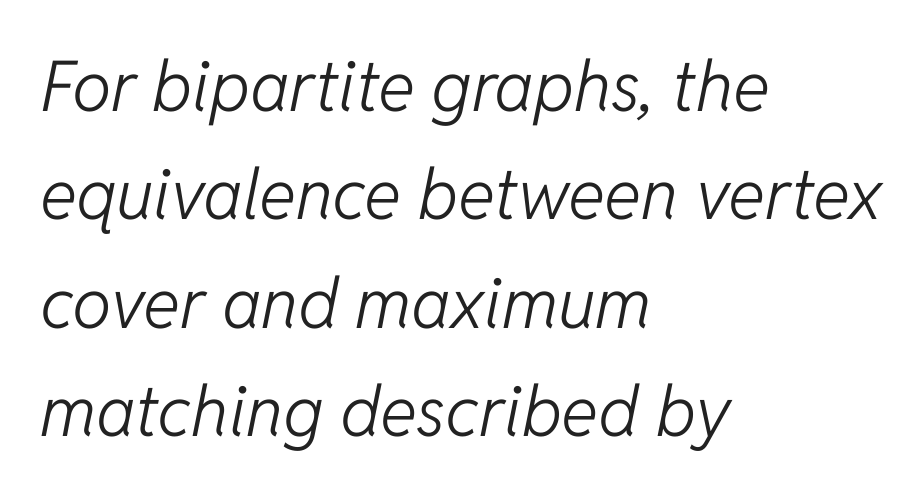
The image shows 70 px light type, italic (leaning right); set left-aligned, normal line spacing (1.55x), normal letter spacing, not underlined; low stroke contrast and a medium x-height.
